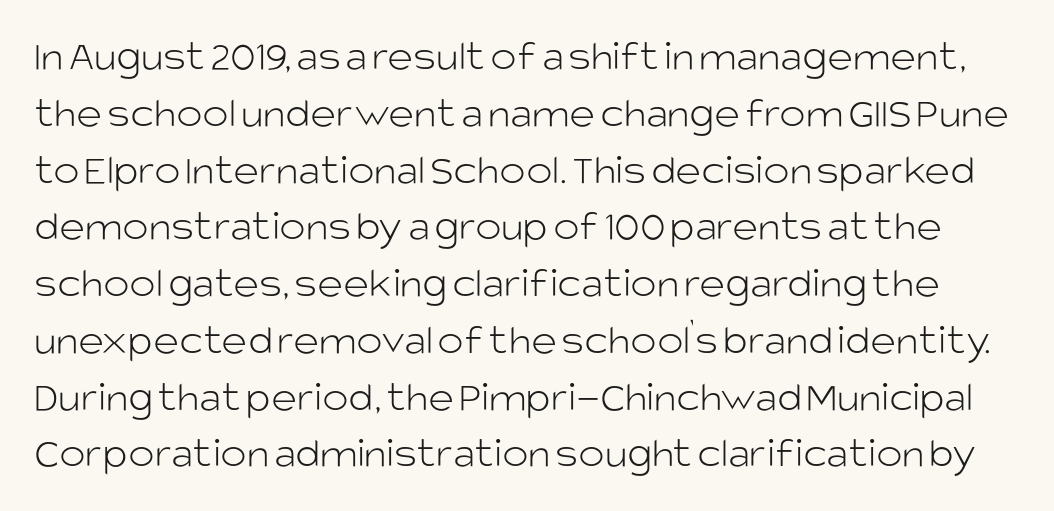
{"serif": "no", "italic": "no", "bold": "no", "weight": "light", "width": "normal", "stroke_contrast": "low", "x_height": "large", "monospaced": "no", "underline": "no", "line_spacing": "normal", "line_spacing_ratio": 1.29, "letter_spacing": "normal", "letter_spacing_em": 0.0, "glyph_px": 44}
